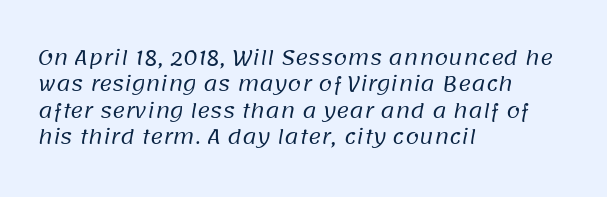
Q: Is the text bold? A: No.
Q: Is the text underlined? A: No.
Q: How is the paragraph aligned? A: Left-aligned.
Q: Is the spacing between letters normal or unusually wide? A: Normal.
Q: Is the spacing between lines tight, normal or loose? A: Normal.
